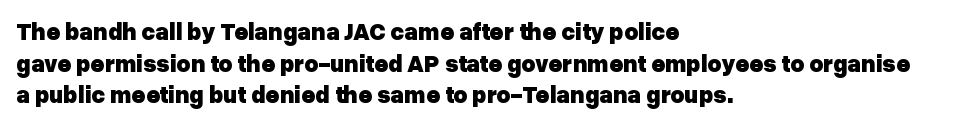
Q: Is the text bold? A: Yes.
Q: Is the text italic (slanted)? A: No, it is upright.
Q: Is the text underlined? A: No.
Q: How is the paragraph aligned? A: Left-aligned.
Q: Is the spacing between letters normal or unusually wide? A: Normal.
Q: Is the spacing between lines tight, normal or loose? A: Normal.
